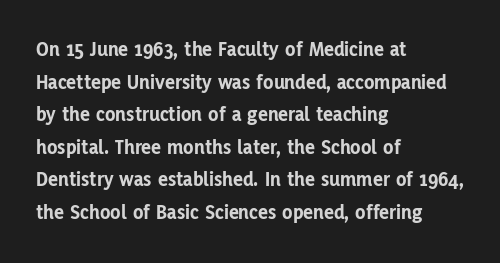
The image shows 21 px bold type, upright; set left-aligned, normal line spacing (1.55x), normal letter spacing, not underlined.
